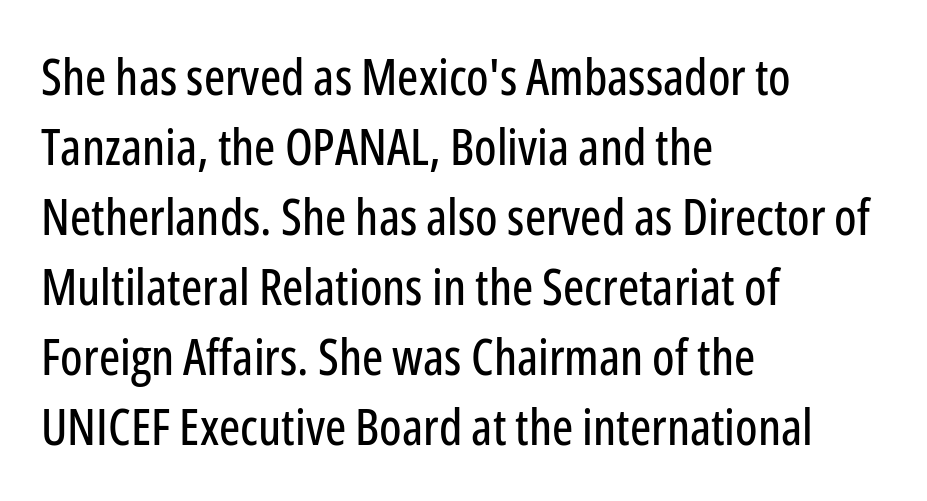
{"serif": "no", "italic": "no", "width": "condensed", "stroke_contrast": "low", "x_height": "medium", "monospaced": "no", "underline": "no", "align": "left", "line_spacing": "normal", "line_spacing_ratio": 1.4, "letter_spacing": "normal", "letter_spacing_em": 0.0, "glyph_px": 50}
